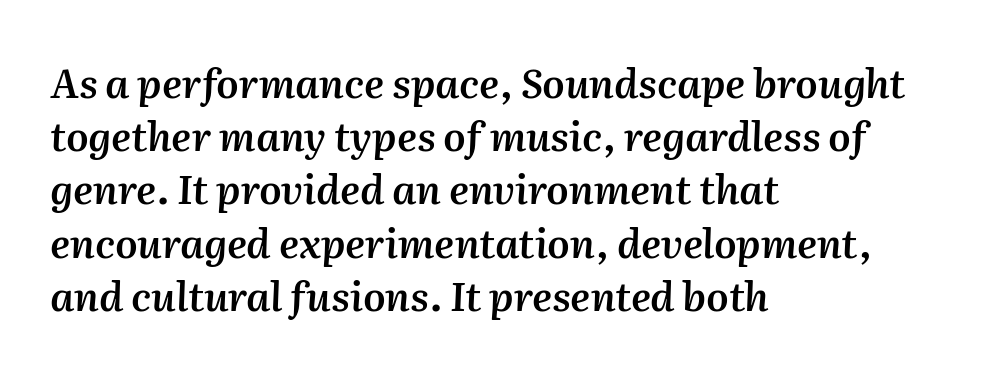
Q: Is the text bold? A: Semi-bold.
Q: Is the text italic (slanted)? A: Yes, it leans right by about 2 degrees.
Q: Is the text underlined? A: No.
Q: How is the paragraph aligned? A: Left-aligned.
Q: Is the spacing between letters normal or unusually wide? A: Normal.
Q: Is the spacing between lines tight, normal or loose? A: Normal.
Q: Width (condensed, normal, or wide)? A: Normal.
Q: Stroke contrast? A: Medium.
Q: x-height? A: Medium.
Q: Monospaced? A: No.
